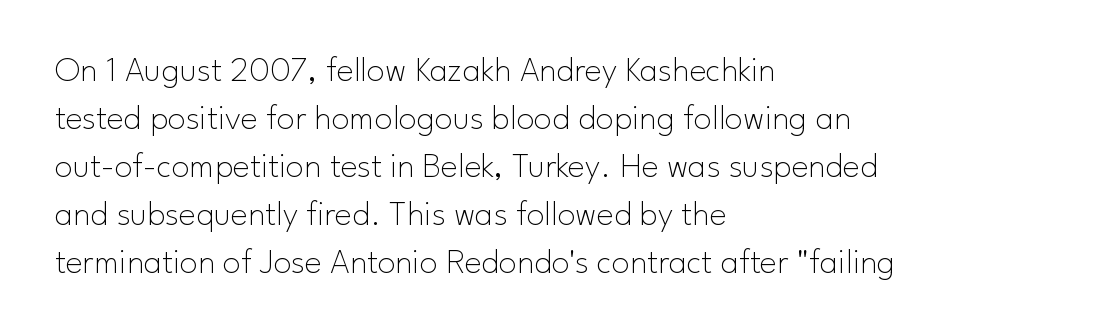
Q: Is the text bold? A: No.
Q: Is the text italic (slanted)? A: No, it is upright.
Q: Is the typeface a serif or a sans-serif typeface? A: Sans-serif.
Q: Is the text underlined? A: No.
Q: How is the paragraph aligned? A: Left-aligned.
Q: Is the spacing between letters normal or unusually wide? A: Normal.
Q: Is the spacing between lines tight, normal or loose? A: Normal.
Q: Width (condensed, normal, or wide)? A: Normal.
Q: Stroke contrast? A: Low.
Q: x-height? A: Small.
Q: Monospaced? A: No.
